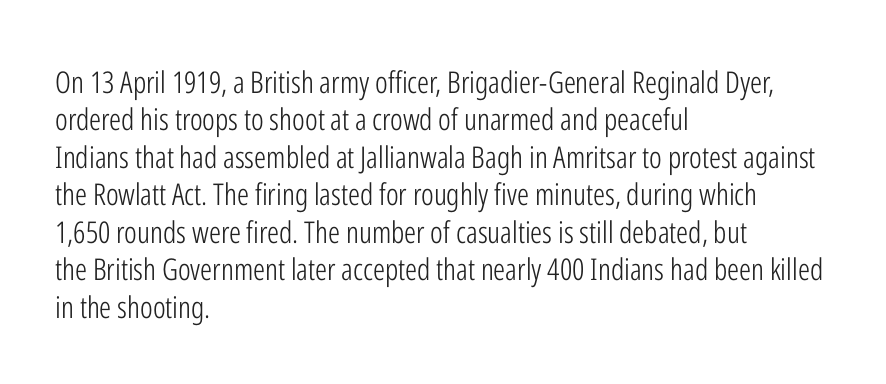
{"serif": "no", "italic": "no", "bold": "no", "weight": "light", "width": "condensed", "stroke_contrast": "low", "x_height": "medium", "monospaced": "no", "underline": "no", "align": "left", "line_spacing": "normal", "line_spacing_ratio": 1.25, "letter_spacing": "normal", "letter_spacing_em": 0.0, "glyph_px": 30}
